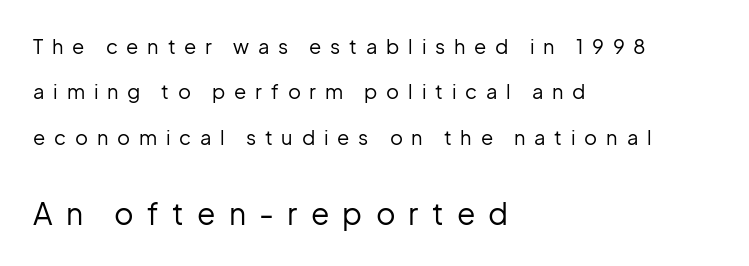
Q: Is the text bold? A: No.
Q: Is the text italic (slanted)? A: No, it is upright.
Q: Is the typeface a serif or a sans-serif typeface? A: Sans-serif.
Q: Is the text underlined? A: No.
Q: How is the paragraph aligned? A: Left-aligned.
Q: Is the spacing between letters normal or unusually wide? A: Unusually wide.
Q: Is the spacing between lines tight, normal or loose? A: Loose.
Q: Which block of text is set in a larger size, the first (top) or the second (bottom)? A: The second (bottom) one.
Q: Width (condensed, normal, or wide)? A: Normal.
Q: Stroke contrast? A: Low.
Q: x-height? A: Medium.
Q: Monospaced? A: No.
